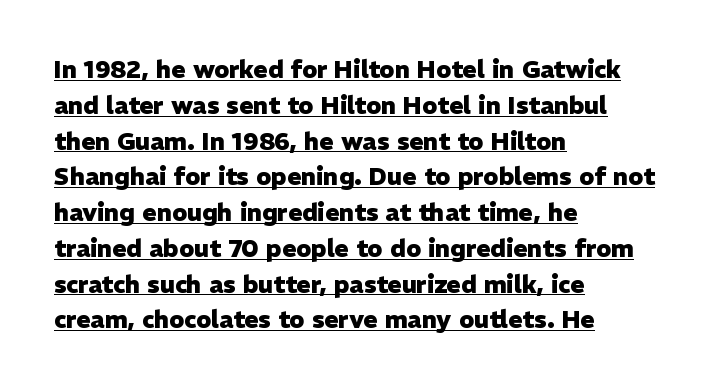
This rendering uses left alignment, leaving the right contour irregular. Thick stems and heavy bowls — unmistakably bold. The leading is moderate, giving the passage an even texture. Posture: straight, roman, zero tilt.
